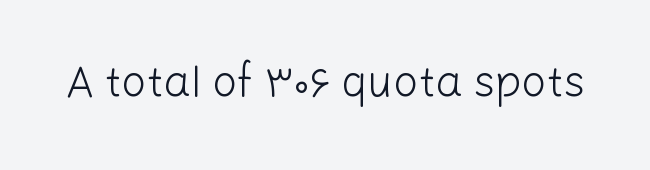
The passage shown is typed in a proportional face where columns would drift. In terms of letterform style, serifs are entirely absent. Decoration check: the copy has no underline. This is not heavy type; no bold has been used.
